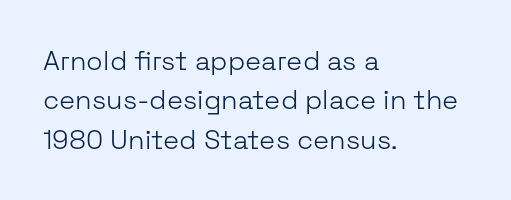
Quick note: not italic, upright. Is the stroke heavy? The answer is a plain regular-or-lighter. The setting favours the left margin, as ordinary paragraphs usually do. Has an underline been added? It has not. Tracking here is standard; glyphs follow each other at the usual distance. Line spacing here is normal.
